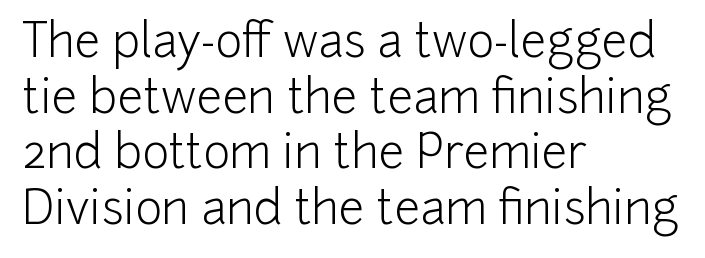
{"serif": "no", "italic": "no", "bold": "no", "weight": "light", "width": "normal", "stroke_contrast": "low", "x_height": "medium", "monospaced": "no", "underline": "no", "align": "left", "line_spacing_ratio": 1.21, "letter_spacing": "normal", "letter_spacing_em": 0.0, "glyph_px": 46}
